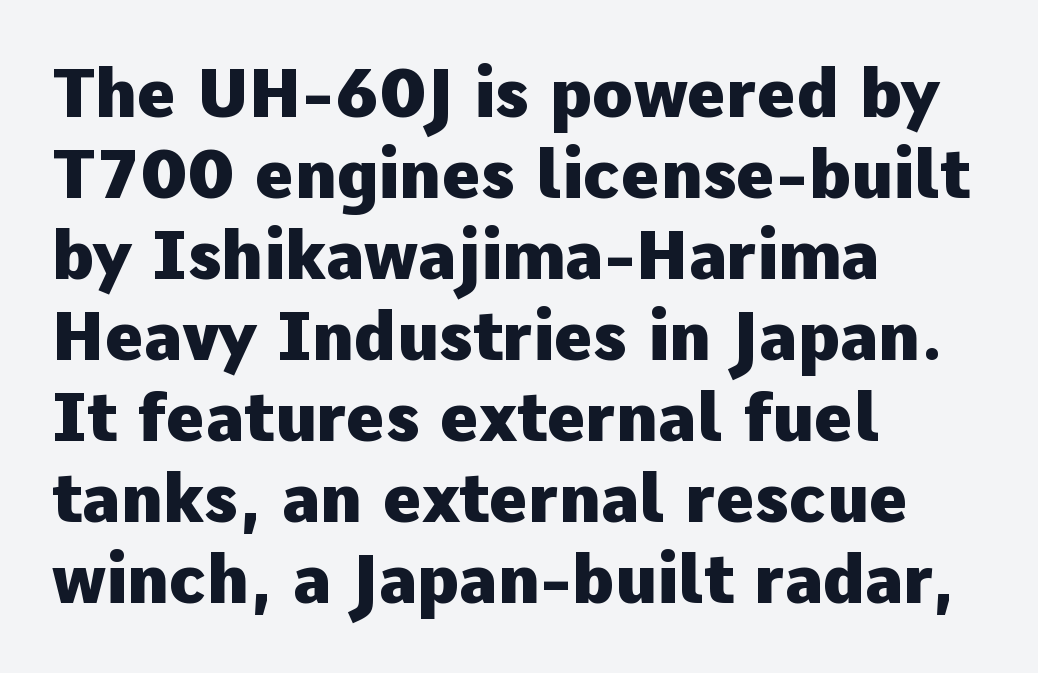
This is heavy type, rendered in bold. Varying glyph widths throughout — classic text-font behaviour. Students, note that the glyphs here touch the page at normal intervals. Does the copy run flush right? No — it runs flush left.
